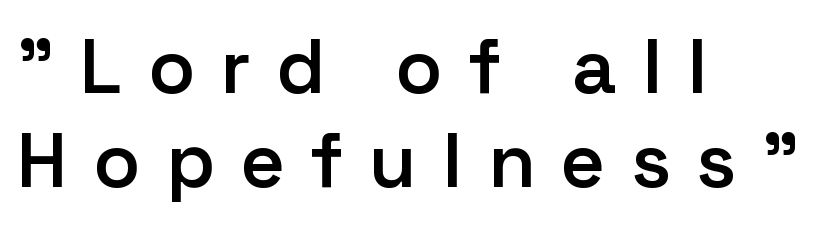
Q: Is the text bold? A: Semi-bold.
Q: Is the text italic (slanted)? A: No, it is upright.
Q: Is the typeface a serif or a sans-serif typeface? A: Sans-serif.
Q: Is the text underlined? A: No.
Q: How is the paragraph aligned? A: Left-aligned.
Q: Is the spacing between letters normal or unusually wide? A: Unusually wide.
Q: Width (condensed, normal, or wide)? A: Normal.
Q: Stroke contrast? A: Low.
Q: x-height? A: Medium.
Q: Monospaced? A: No.
